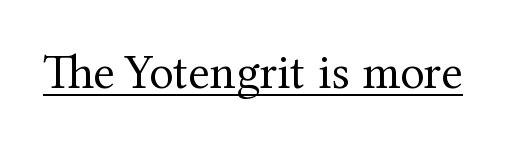
Q: Is the text bold? A: No.
Q: Is the text italic (slanted)? A: No, it is upright.
Q: Is the typeface a serif or a sans-serif typeface? A: Serif.
Q: Is the text underlined? A: Yes.
Q: Is the spacing between letters normal or unusually wide? A: Normal.
Q: Width (condensed, normal, or wide)? A: Normal.
Q: Stroke contrast? A: Medium.
Q: x-height? A: Medium.
Q: Monospaced? A: No.
